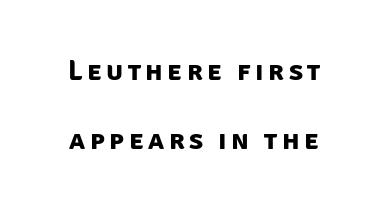
The image shows 28 px bold sans-serif type; set loose line spacing (2.47x), not underlined; low stroke contrast and a large x-height.
